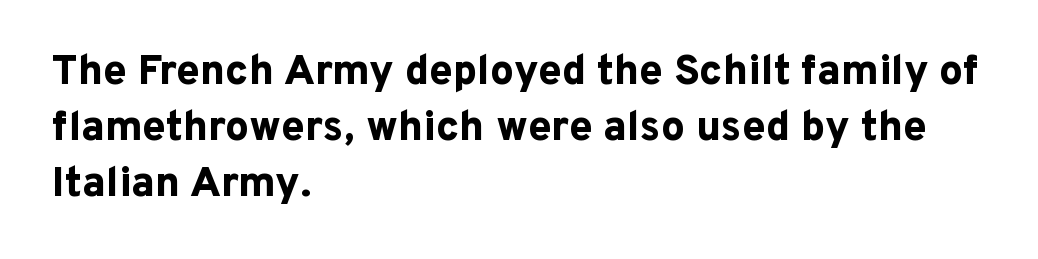
Q: Is the text bold? A: Yes.
Q: Is the text italic (slanted)? A: No, it is upright.
Q: Is the typeface a serif or a sans-serif typeface? A: Sans-serif.
Q: Is the text underlined? A: No.
Q: How is the paragraph aligned? A: Left-aligned.
Q: Is the spacing between letters normal or unusually wide? A: Normal.
Q: Is the spacing between lines tight, normal or loose? A: Normal.
Q: Width (condensed, normal, or wide)? A: Normal.
Q: Stroke contrast? A: Low.
Q: x-height? A: Medium.
Q: Monospaced? A: No.
